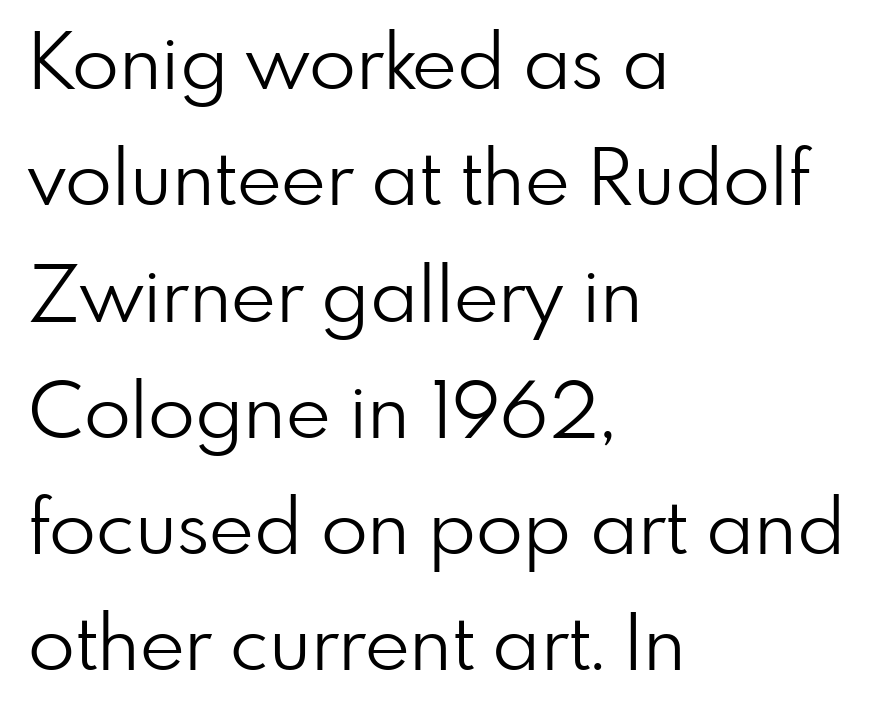
The image shows 77 px light sans-serif type, upright; set left-aligned, normal line spacing (1.51x), normal letter spacing, not underlined; low stroke contrast and a small x-height.
